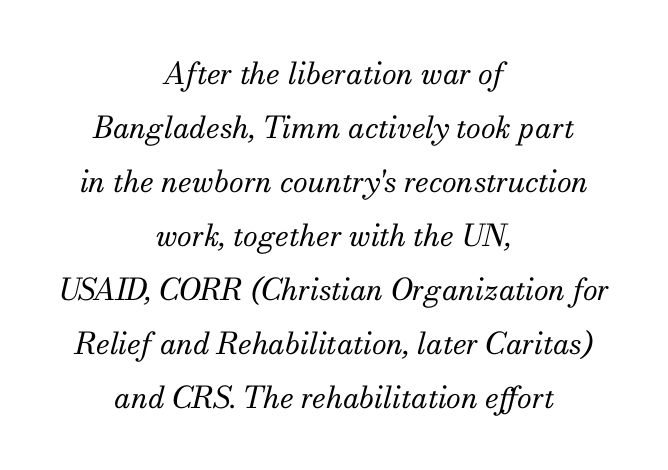
Q: Is the text bold? A: No.
Q: Is the text italic (slanted)? A: Yes, it leans right by about 13 degrees.
Q: Is the typeface a serif or a sans-serif typeface? A: Serif.
Q: Is the text underlined? A: No.
Q: How is the paragraph aligned? A: Centered.
Q: Is the spacing between letters normal or unusually wide? A: Normal.
Q: Width (condensed, normal, or wide)? A: Normal.
Q: Stroke contrast? A: Medium.
Q: x-height? A: Small.
Q: Monospaced? A: No.
